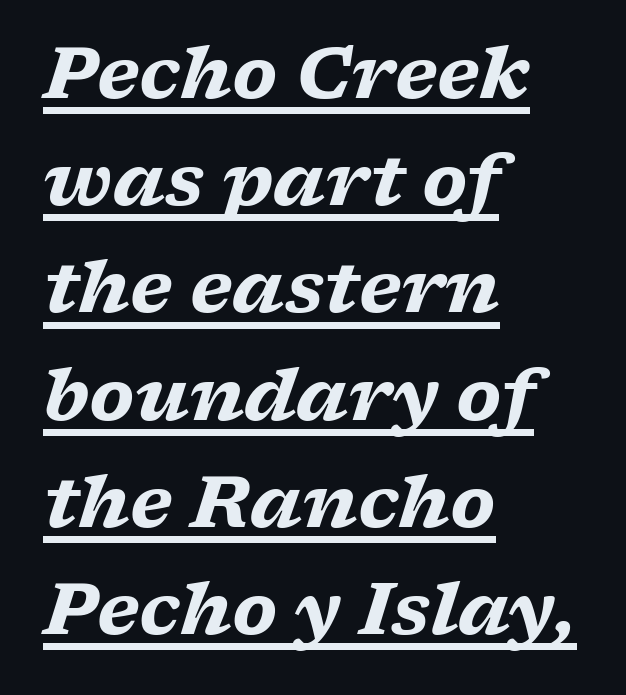
Tracking here is standard; glyphs follow each other at the usual distance. Is there much room between lines? A standard amount, neither cramped nor airy. Varying glyph widths throughout — classic text-font behaviour. When letters slant like this, we call the style italic. Compared with a centered layout, this one pins lines to the left instead.
